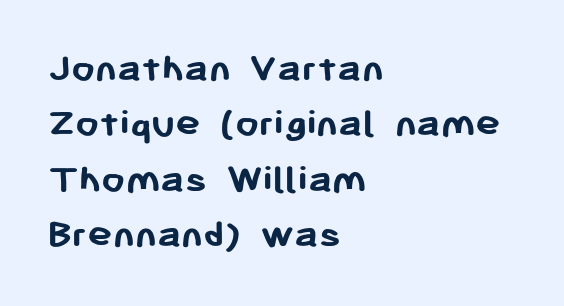
Q: Is the text bold? A: Yes.
Q: Is the text italic (slanted)? A: No, it is upright.
Q: Is the typeface a serif or a sans-serif typeface? A: Sans-serif.
Q: Is the text underlined? A: No.
Q: How is the paragraph aligned? A: Left-aligned.
Q: Is the spacing between letters normal or unusually wide? A: Normal.
Q: Is the spacing between lines tight, normal or loose? A: Normal.
Q: Width (condensed, normal, or wide)? A: Normal.
Q: Stroke contrast? A: Low.
Q: x-height? A: Medium.
Q: Monospaced? A: No.
